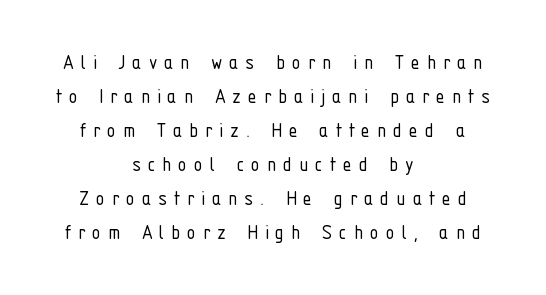
Q: Is the text bold? A: No.
Q: Is the text italic (slanted)? A: No, it is upright.
Q: Is the text underlined? A: No.
Q: How is the paragraph aligned? A: Centered.
Q: Is the spacing between letters normal or unusually wide? A: Unusually wide.
Q: Is the spacing between lines tight, normal or loose? A: Normal.
